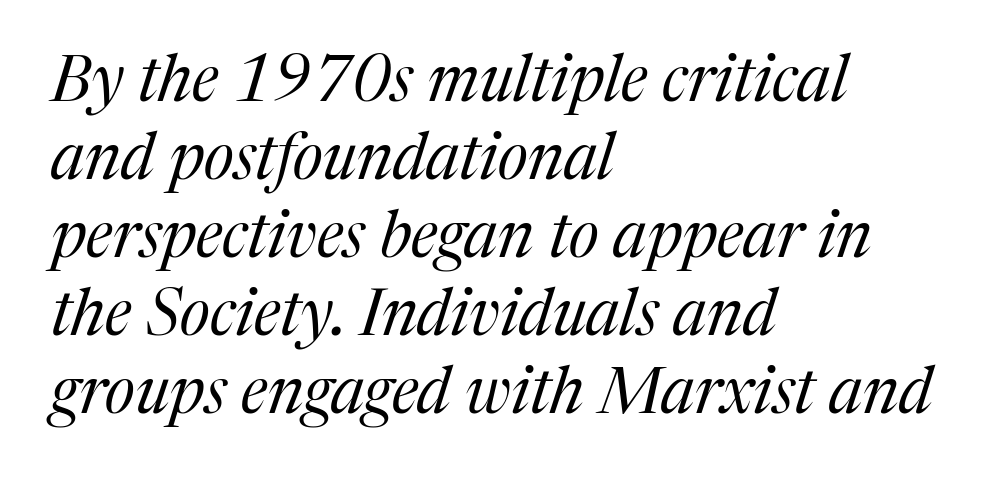
The image shows 64 px regular-weight serif type, italic (leaning right); set left-aligned, line spacing 1.22x, normal letter spacing, not underlined; medium stroke contrast and a medium x-height.
